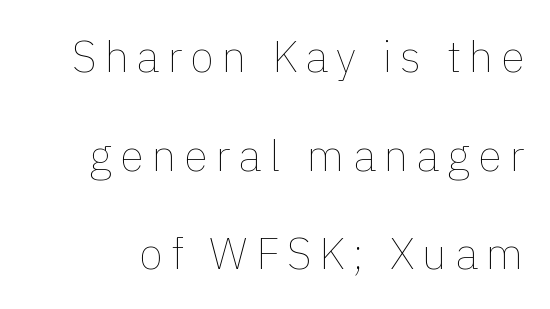
The image shows 44 px thin type, upright; set loose line spacing (2.24x), not underlined; a medium x-height.
